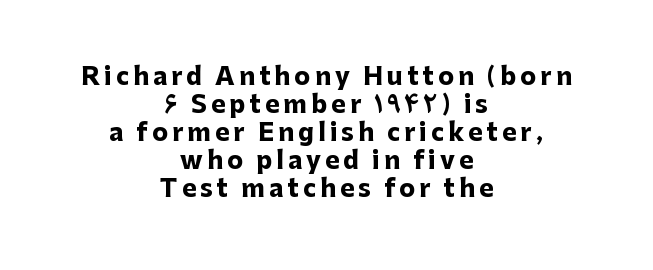
{"italic": "no", "bold": "yes", "underline": "no", "align": "center", "line_spacing_ratio": 1.17, "glyph_px": 24}
